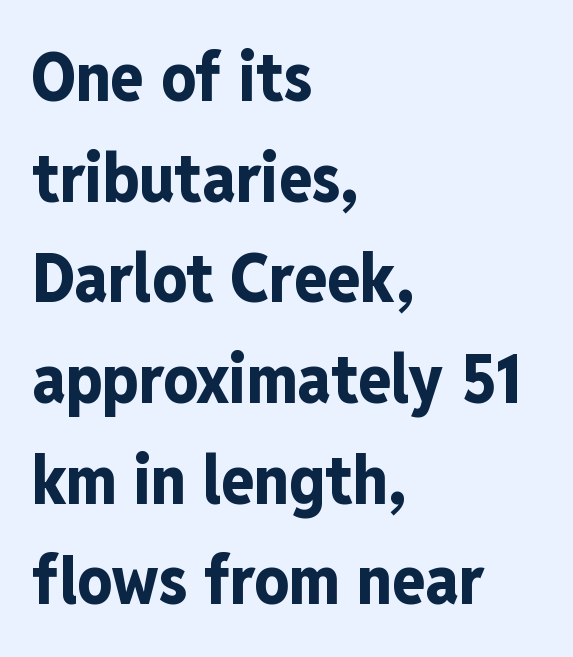
The image shows 68 px bold, condensed sans-serif type, upright; set left-aligned, normal line spacing (1.48x), normal letter spacing, not underlined; low stroke contrast and a medium x-height.
